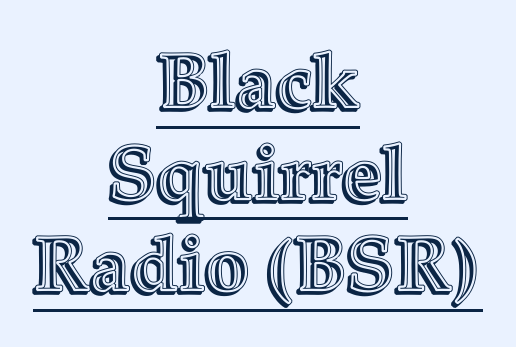
{"italic": "no", "width": "normal", "x_height": "medium", "monospaced": "no", "underline": "yes", "align": "center", "line_spacing_ratio": 1.19, "letter_spacing": "normal", "letter_spacing_em": 0.0, "glyph_px": 77}
